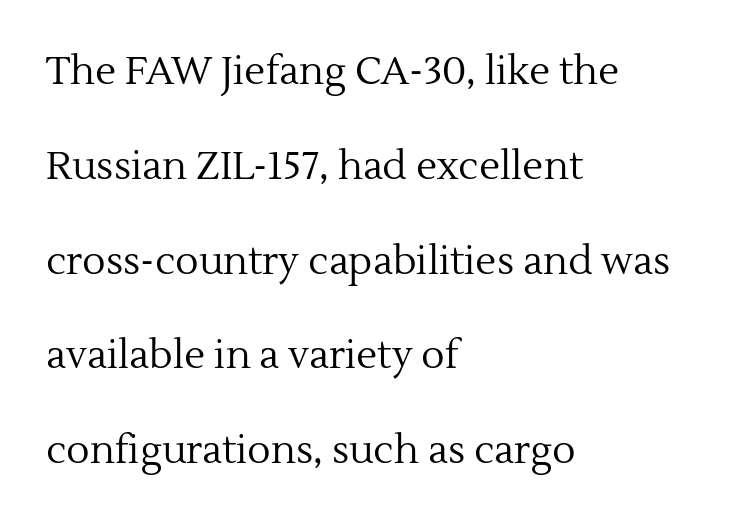
The image shows 39 px regular-weight serif type, upright; set left-aligned, loose line spacing (2.43x), normal letter spacing, not underlined; a medium x-height.
